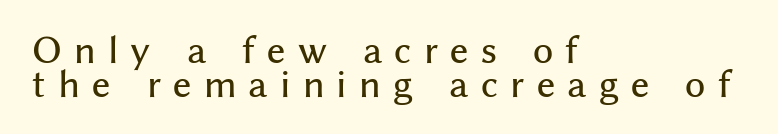
Font category for this specimen: sans-serif. The gaps between neighbouring characters are conspicuously large. Do the letters lean? They stand straight. The passage is arranged the way most books set body copy — flush left.
